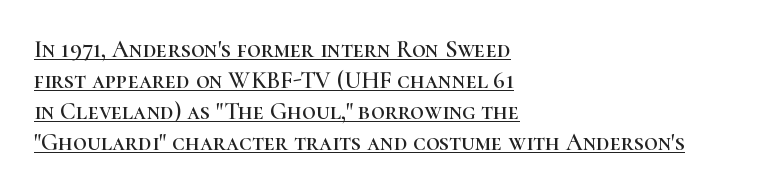
The image shows 24 px text type, upright; set left-aligned, normal line spacing (1.29x), normal letter spacing, underlined.
